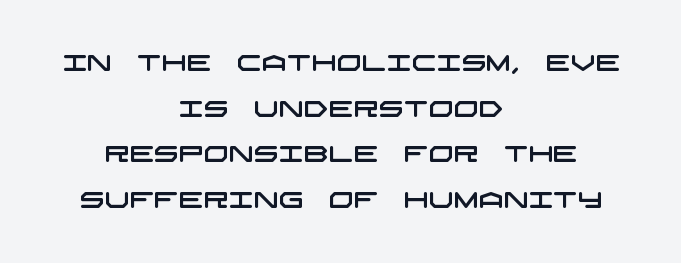
The image shows 22 px text type; set centered, loose line spacing (2.07x), normal letter spacing, not underlined.
